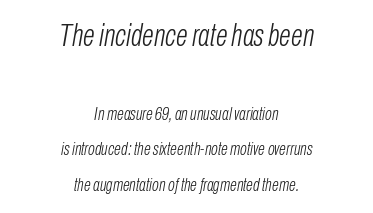
The image shows 31 px light, condensed type, italic (leaning right); set centered, loose line spacing (1.97x), normal letter spacing, not underlined; the first (top) block is 1.72x larger; low stroke contrast and a medium x-height.
